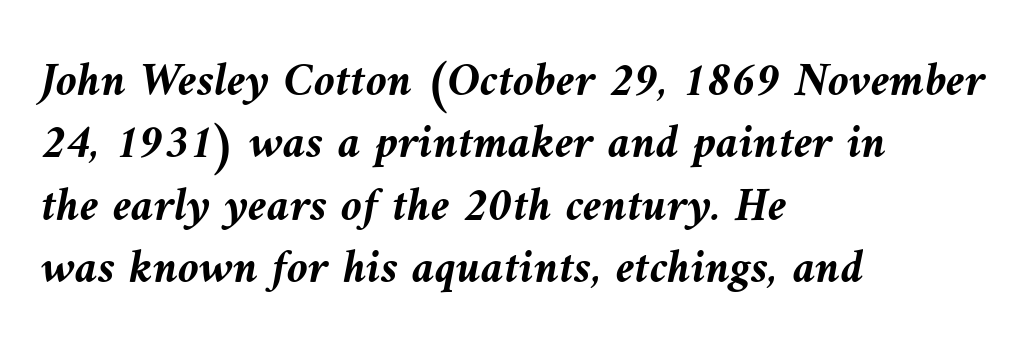
{"italic": "yes", "lean": "left", "slant_degrees": 9, "bold": "yes", "weight": "semibold", "width": "normal", "stroke_contrast": "medium", "x_height": "medium", "monospaced": "no", "underline": "no", "align": "left", "line_spacing": "normal", "line_spacing_ratio": 1.3, "letter_spacing": "normal", "letter_spacing_em": 0.0, "glyph_px": 48}
